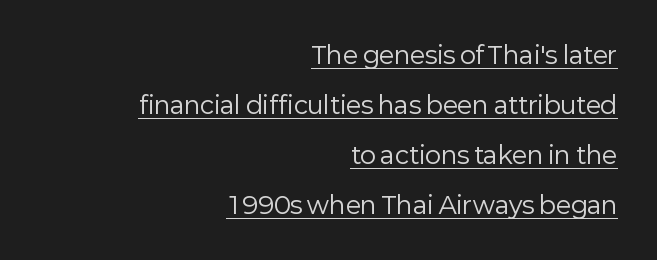
{"italic": "no", "bold": "no", "underline": "yes", "align": "right", "line_spacing": "loose", "line_spacing_ratio": 2.09, "letter_spacing": "normal", "letter_spacing_em": 0.0, "glyph_px": 24}
